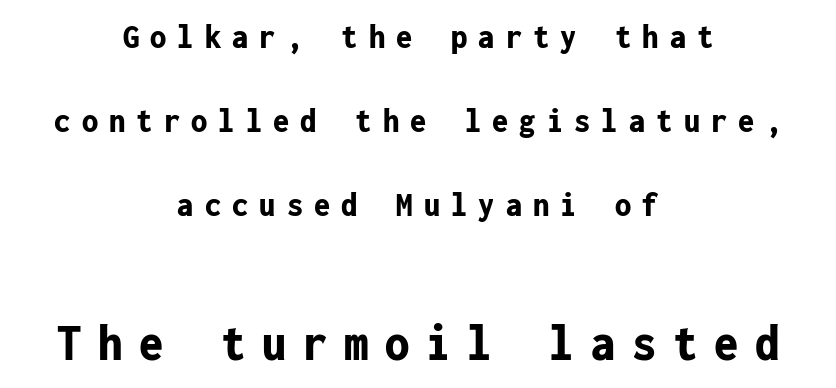
Lines of text with bare space underneath. Stroke thickness is high; the sample reads as a true bold. These two chunks differ in scale, with the bottom chunk taking the larger measure. Here the glyphs are tracked loosely, breaking word shapes into spaced letters. The passage shown is typed in a monospace face where columns stay perfectly aligned.
